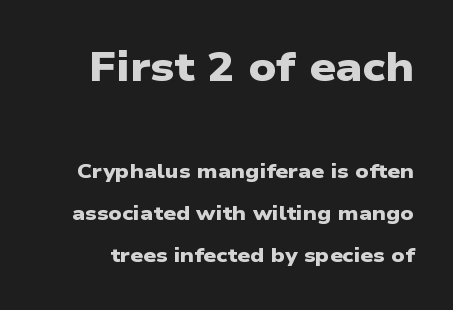
{"serif": "no", "bold": "yes", "weight": "heavy", "width": "wide", "stroke_contrast": "low", "x_height": "medium", "monospaced": "no", "underline": "no", "line_spacing": "loose", "line_spacing_ratio": 2.09, "letter_spacing": "normal", "letter_spacing_em": 0.0, "larger_block": "first", "size_ratio": 2.05, "glyph_px": 41}
